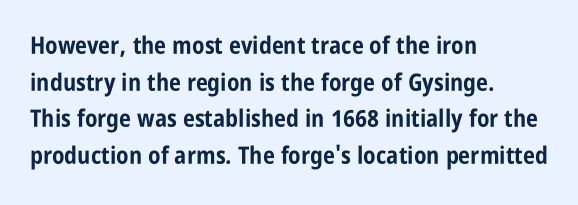
{"italic": "no", "bold": "yes", "underline": "no", "align": "left", "line_spacing": "normal", "line_spacing_ratio": 1.53, "letter_spacing": "normal", "letter_spacing_em": 0.0, "glyph_px": 24}
